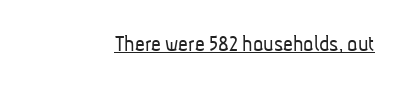
Q: Is the text bold? A: No.
Q: Is the text underlined? A: Yes.
Q: Is the spacing between letters normal or unusually wide? A: Normal.
